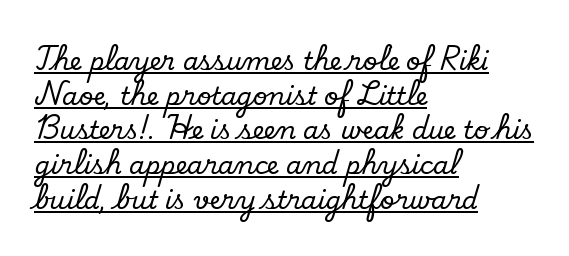
{"underline": "yes", "align": "left", "line_spacing": "normal", "line_spacing_ratio": 1.39, "letter_spacing": "normal", "letter_spacing_em": 0.0, "glyph_px": 25}
